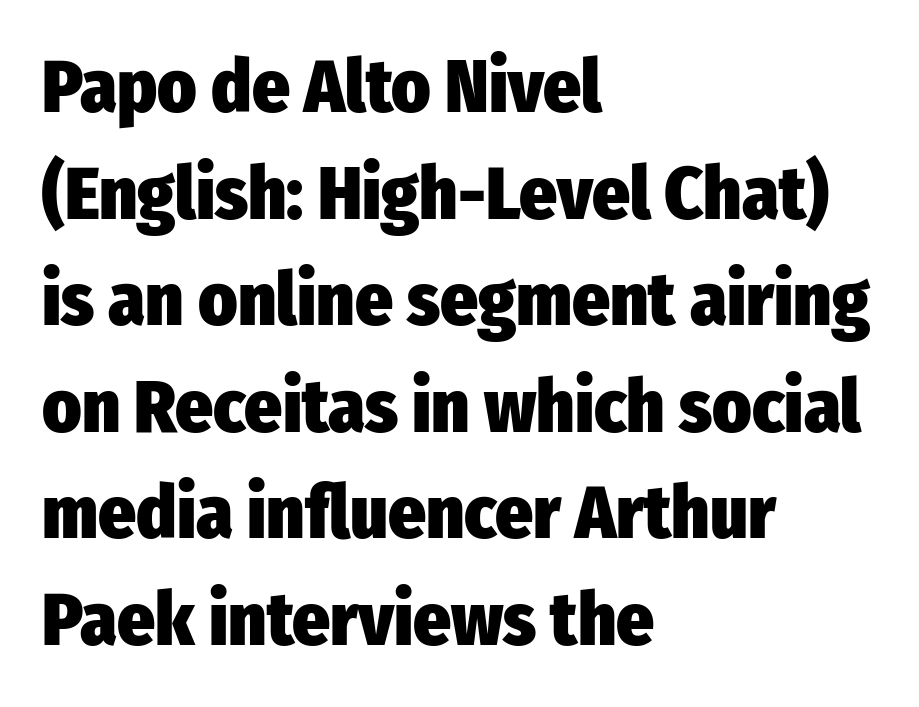
Q: Is the text bold? A: Yes.
Q: Is the text italic (slanted)? A: No, it is upright.
Q: Is the typeface a serif or a sans-serif typeface? A: Sans-serif.
Q: Is the text underlined? A: No.
Q: How is the paragraph aligned? A: Left-aligned.
Q: Is the spacing between letters normal or unusually wide? A: Normal.
Q: Is the spacing between lines tight, normal or loose? A: Normal.
Q: Width (condensed, normal, or wide)? A: Condensed.
Q: Stroke contrast? A: Low.
Q: x-height? A: Medium.
Q: Monospaced? A: No.
